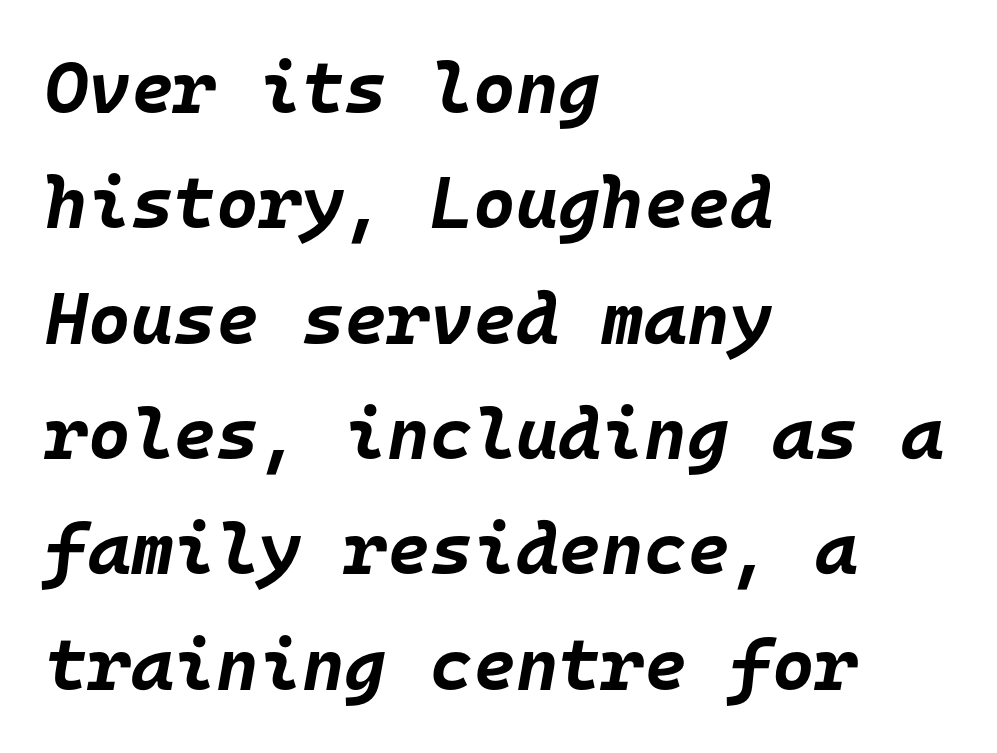
{"italic": "yes", "lean": "right", "slant_degrees": 10, "bold": "yes", "weight": "bold", "width": "normal", "stroke_contrast": "low", "x_height": "large", "monospaced": "yes", "underline": "no", "align": "left", "line_spacing": "normal", "line_spacing_ratio": 1.58, "letter_spacing": "normal", "letter_spacing_em": 0.0, "glyph_px": 73}
